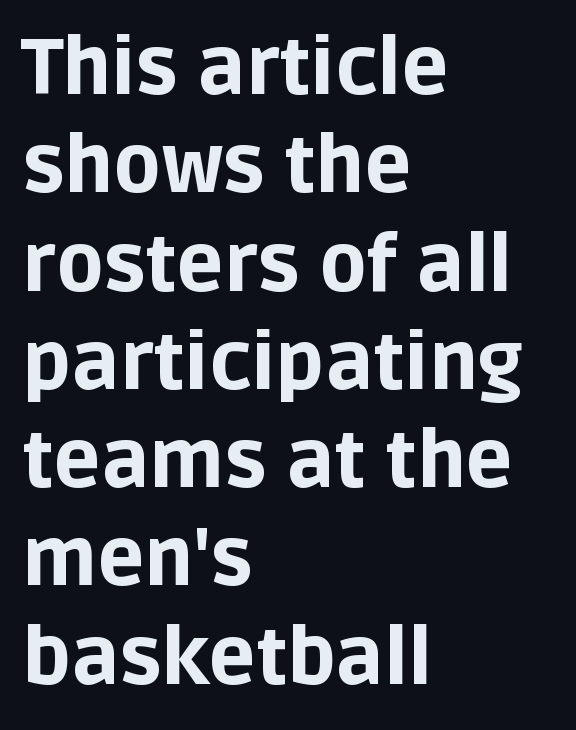
Q: Is the text bold? A: Yes.
Q: Is the text italic (slanted)? A: No, it is upright.
Q: Is the typeface a serif or a sans-serif typeface? A: Sans-serif.
Q: Is the text underlined? A: No.
Q: How is the paragraph aligned? A: Left-aligned.
Q: Is the spacing between letters normal or unusually wide? A: Normal.
Q: Is the spacing between lines tight, normal or loose? A: Normal.
Q: Width (condensed, normal, or wide)? A: Normal.
Q: Stroke contrast? A: Low.
Q: x-height? A: Large.
Q: Monospaced? A: No.
